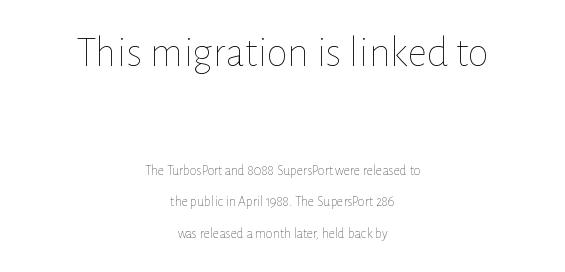
Q: Is the text bold? A: No.
Q: Is the text italic (slanted)? A: No, it is upright.
Q: Is the text underlined? A: No.
Q: How is the paragraph aligned? A: Centered.
Q: Is the spacing between letters normal or unusually wide? A: Normal.
Q: Is the spacing between lines tight, normal or loose? A: Loose.
Q: Which block of text is set in a larger size, the first (top) or the second (bottom)? A: The first (top) one.
Q: Width (condensed, normal, or wide)? A: Normal.
Q: Stroke contrast? A: Low.
Q: x-height? A: Medium.
Q: Monospaced? A: No.
